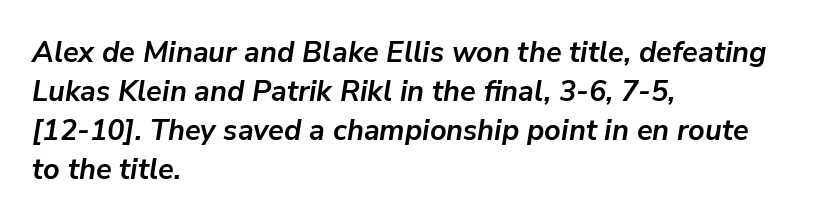
Note the varied advance widths — an 'i' is clearly narrower than an 'm'. Summary of weight: heavy, a full bold. Notice how the passage keeps a crisp vertical edge on the left only. Reading down the column, the eye jumps a familiar distance to each next line.
